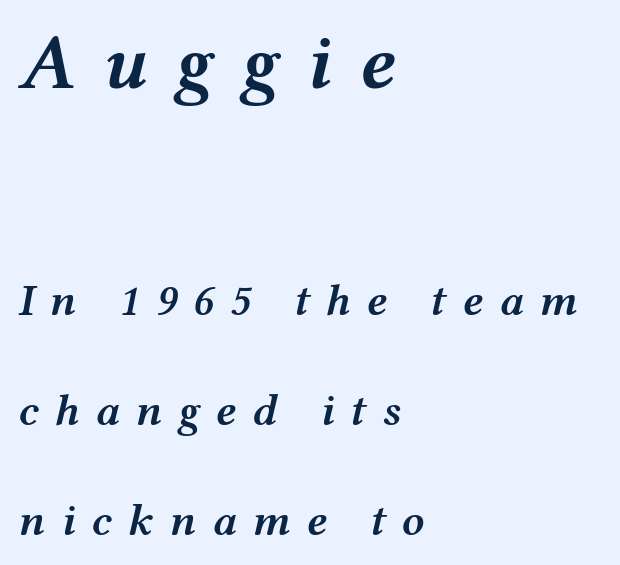
Observe the lean: these are italic letterforms. The rendering shrinks the type as you move from the upper chunk to the lower. Teacher's note: observe the even left margin — that is flush-left alignment. Someone cranked the tracking dial way up on this one.
